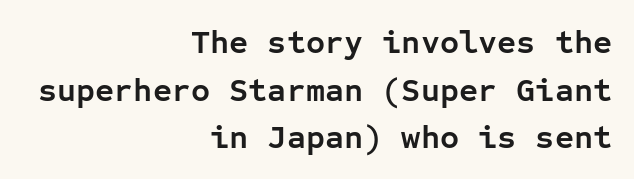
Descenders hang freely into open space. Ordinary non-slanted type is in use. Stroke terminals: plain, sans-serif. Caption: standard tracking, unaltered.
